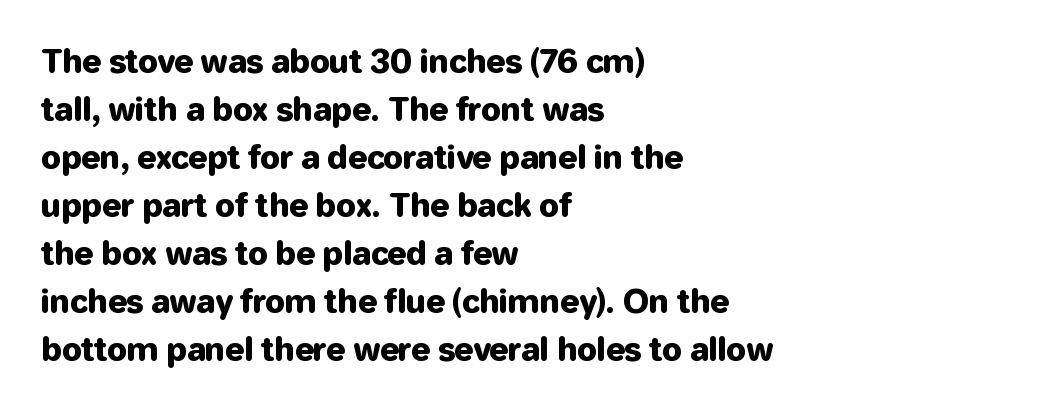
Notice how the stems are strictly vertical — no italics here. If you drew a ruler down the left edge, every line would touch it. You can tell from the bare stems that sans-serif type was used. Does extra space separate the letters? No, they use regular spacing. The leading is moderate, giving the passage an even texture. The zone under the glyphs is completely vacant.
